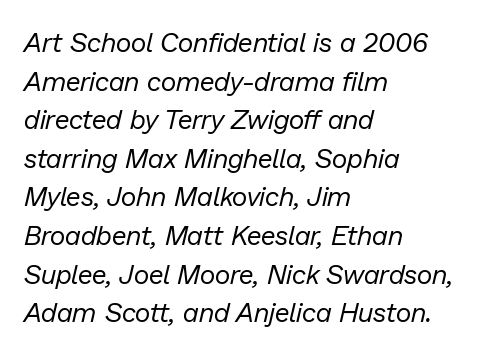
The image shows 27 px text type, italic (leaning right); set left-aligned, normal line spacing (1.43x), normal letter spacing, not underlined.
